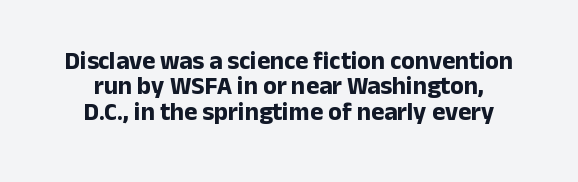
The image shows 25 px bold type, upright; set centered, tight line spacing (1.02x), normal letter spacing, not underlined.
